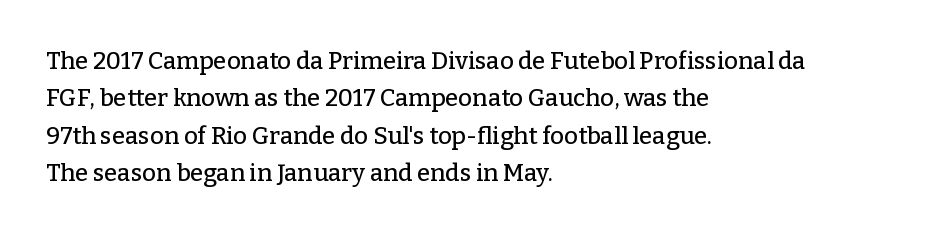
Quick note: interline space is typical. Ordinary non-slanted type is in use. The glyphs are unaccompanied by any horizontal stroke below them. The setting favours the left margin, as ordinary paragraphs usually do.
